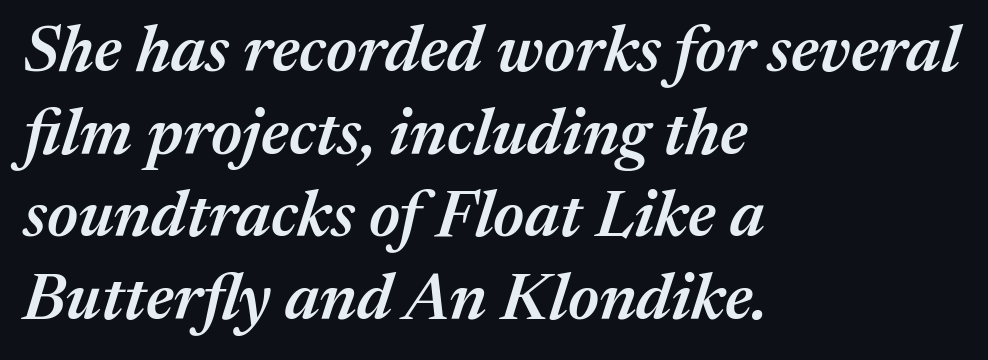
The image shows 65 px semibold type, italic (leaning right); set left-aligned, normal line spacing (1.27x), normal letter spacing, not underlined; medium stroke contrast and a medium x-height.
